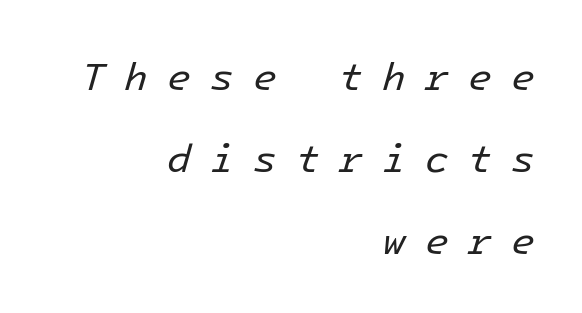
Vertically, the passage feels expansive, rows floating well apart. The compositor pushed each line to the right boundary. The cut favours lightness, reaching ordinary text weight at its darkest. What stands out about the letter spacing? Its width — letters are far apart. This sample uses an oblique cut, with every glyph tilted off the vertical.
